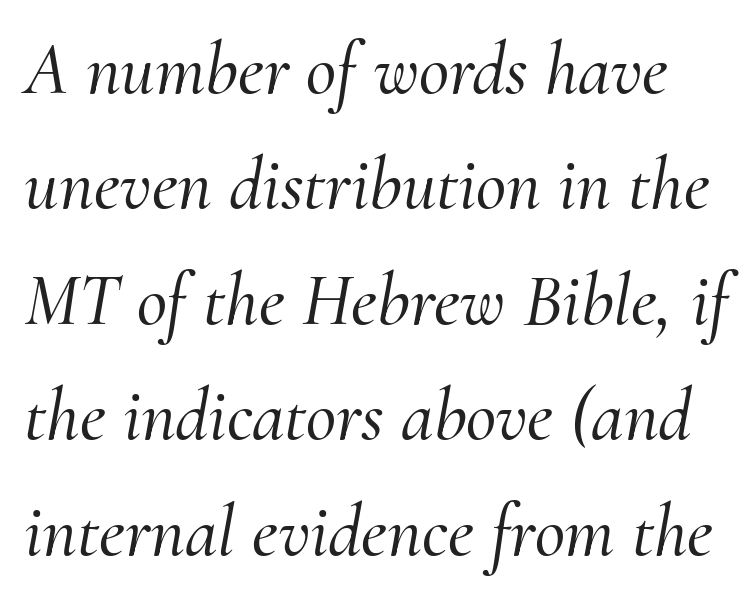
The image shows 74 px serif type, italic (leaning right); set normal line spacing (1.56x), normal letter spacing, not underlined; medium stroke contrast and a small x-height.
